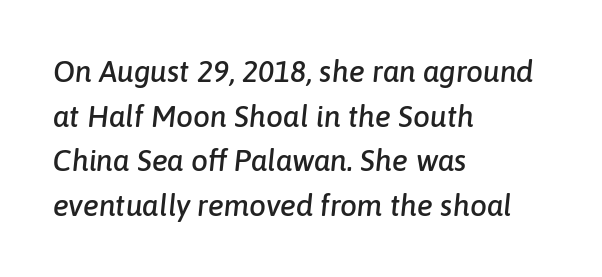
When letters slant like this, we call the style italic. Students, note that the glyphs here touch the page at normal intervals. Is this a fixed-width face? No — the glyphs have proportional, varying widths. The strip under each line holds only bare page. What's the leading like? Ordinary, nothing unusual. Teacher's note: observe the even left margin — that is flush-left alignment.
